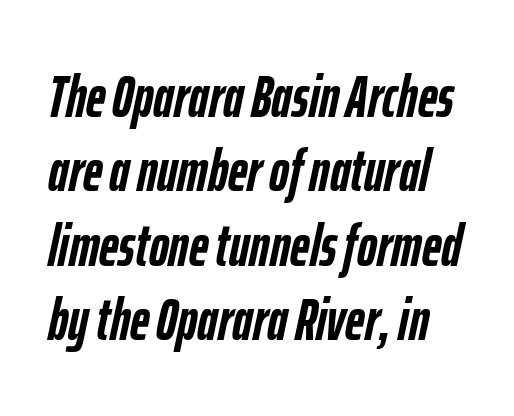
{"italic": "yes", "lean": "right", "slant_degrees": 12, "bold": "yes", "weight": "semibold", "width": "condensed", "stroke_contrast": "low", "x_height": "medium", "monospaced": "no", "underline": "no", "line_spacing_ratio": 1.24, "letter_spacing": "normal", "letter_spacing_em": 0.0, "glyph_px": 60}
